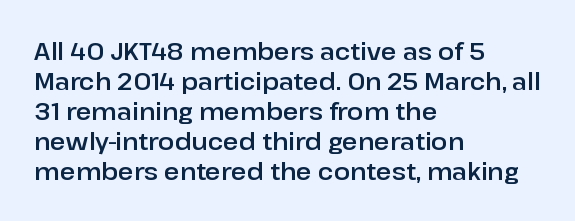
{"italic": "no", "underline": "no", "align": "left", "line_spacing": "normal", "line_spacing_ratio": 1.25, "letter_spacing": "normal", "letter_spacing_em": 0.0, "glyph_px": 24}
